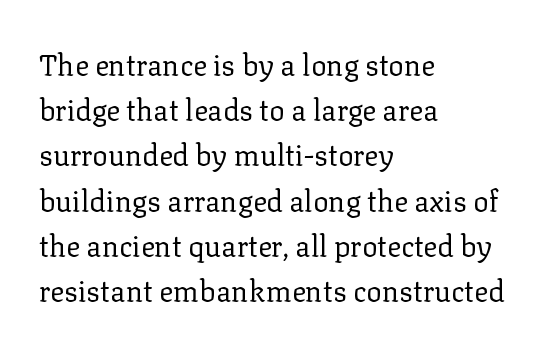
Every stem runs plumb, perpendicular to the baseline. You can tell from the footed stems that serif type was used. Stroke thickness stays within the range of a standard reading face or lighter. How are the letters spaced? Ordinarily, with no added tracking. The block of text has a typical density, with ordinary space between rows.
